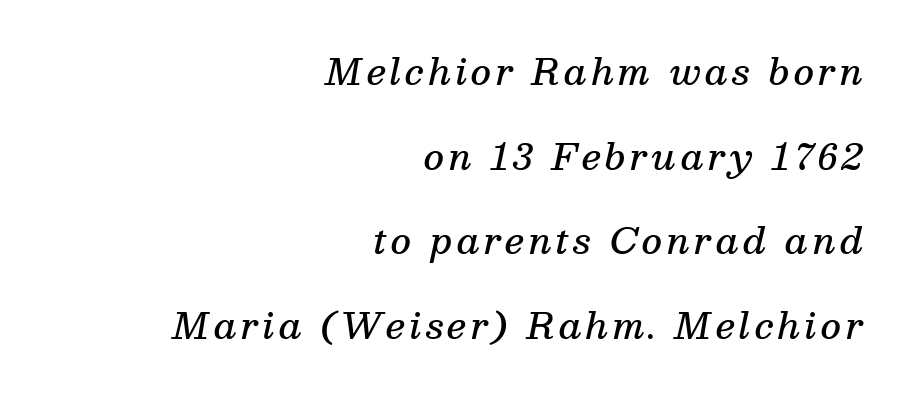
{"serif": "yes", "italic": "yes", "lean": "right", "slant_degrees": 13, "bold": "semi", "weight": "semibold", "width": "normal", "stroke_contrast": "medium", "x_height": "medium", "monospaced": "no", "underline": "no", "align": "right", "line_spacing": "loose", "line_spacing_ratio": 2.42, "glyph_px": 35}
